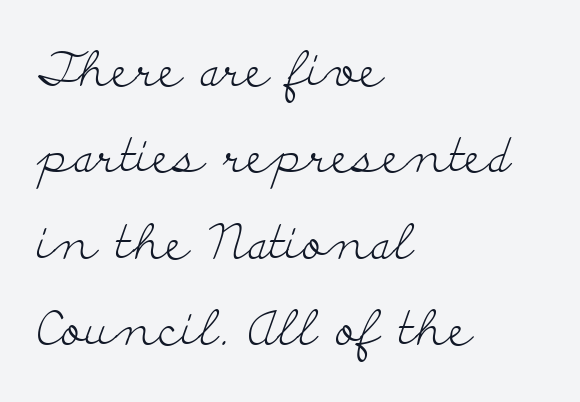
This sample uses a serif face. The glyphs are unaccompanied by any horizontal stroke below them. Stroke thickness stays within the range of a standard reading face or lighter.
